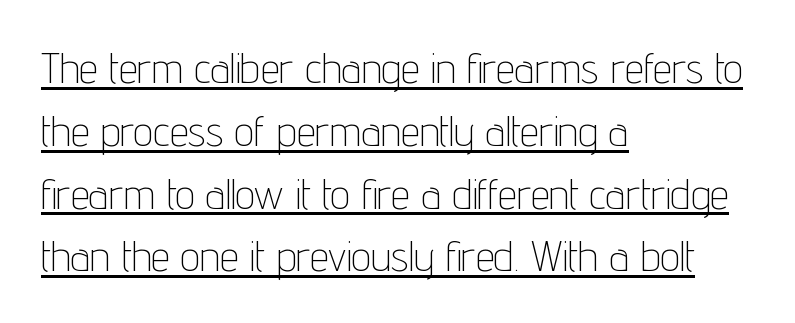
This sample uses an upright cut, with every glyph sitting square on the baseline. The face used here is a sans, in the tradition of grotesques and geometrics. The sample's only ornament is a line tracing under the words. The rendering uses natural spacing where letterforms have individual widths. These lines stack with their left ends in a neat column. The weight would be labelled regular, book, light, or lighter still.
